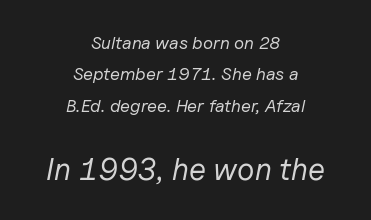
The image shows 31 px regular-weight type, italic (leaning right); set centered, line spacing 1.75x, normal letter spacing, not underlined; the second (bottom) block is 1.72x larger; low stroke contrast and a medium x-height.
